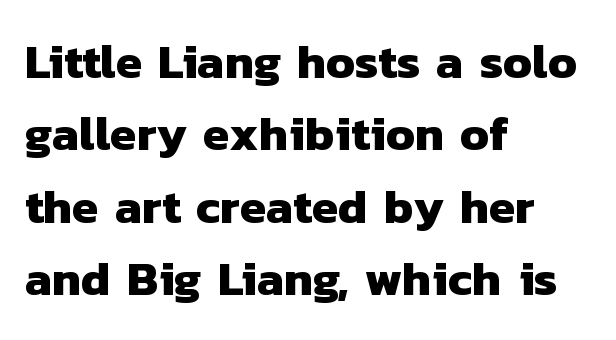
The image shows 48 px heavy sans-serif type; set left-aligned, normal line spacing (1.51x), normal letter spacing, not underlined; low stroke contrast and a medium x-height.
